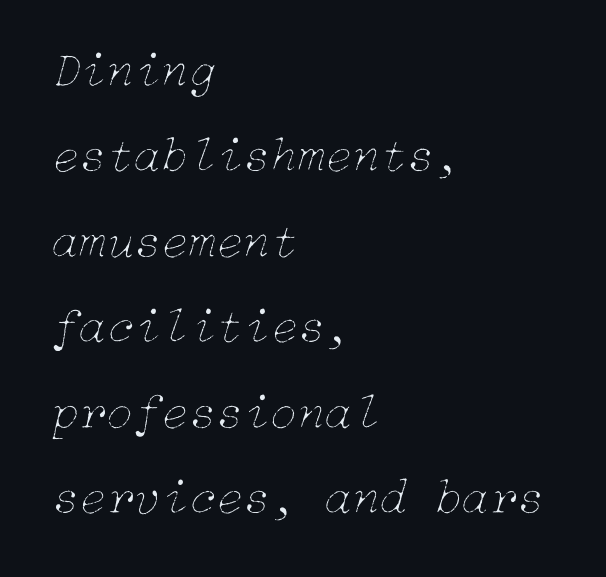
The text block is weighted toward the left margin, trailing off unevenly rightward. The typography opts for an oblique posture over an upright one. Caption: standard tracking, unaltered. A bare baseline throughout the passage. Counters stay open thanks to moderate or lighter strokes.
